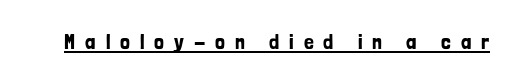
{"italic": "no", "underline": "yes", "letter_spacing": "wide", "letter_spacing_em": 0.45, "glyph_px": 22}
